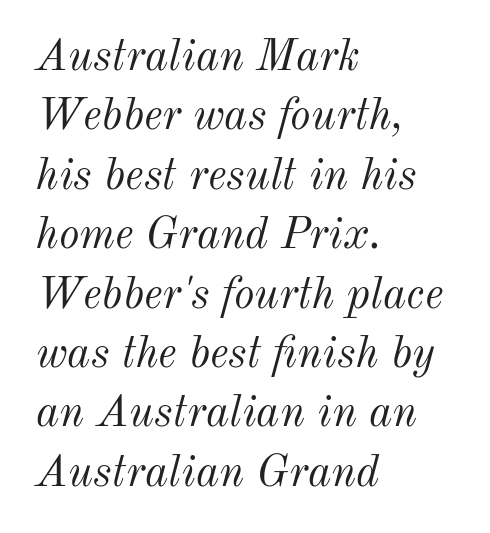
The image shows 44 px light type, italic (leaning right); set left-aligned, normal line spacing (1.35x), normal letter spacing, not underlined; medium stroke contrast and a small x-height.
